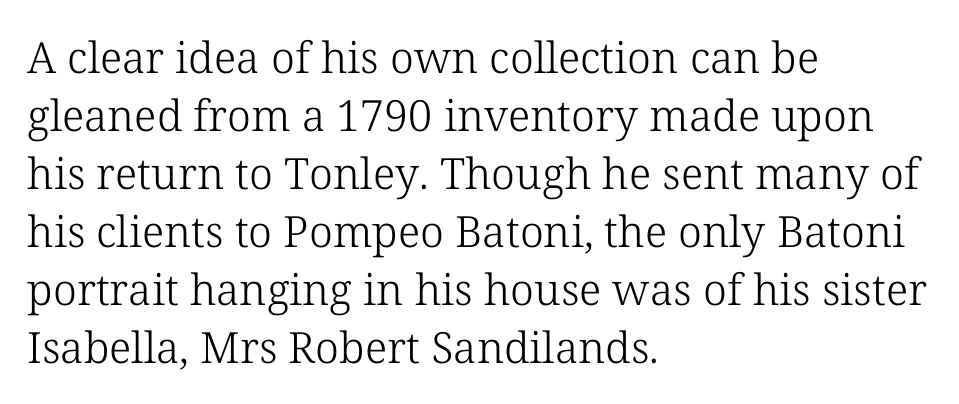
The image shows 43 px light serif type, upright; set left-aligned, normal line spacing (1.35x), normal letter spacing, not underlined; low stroke contrast and a medium x-height.
